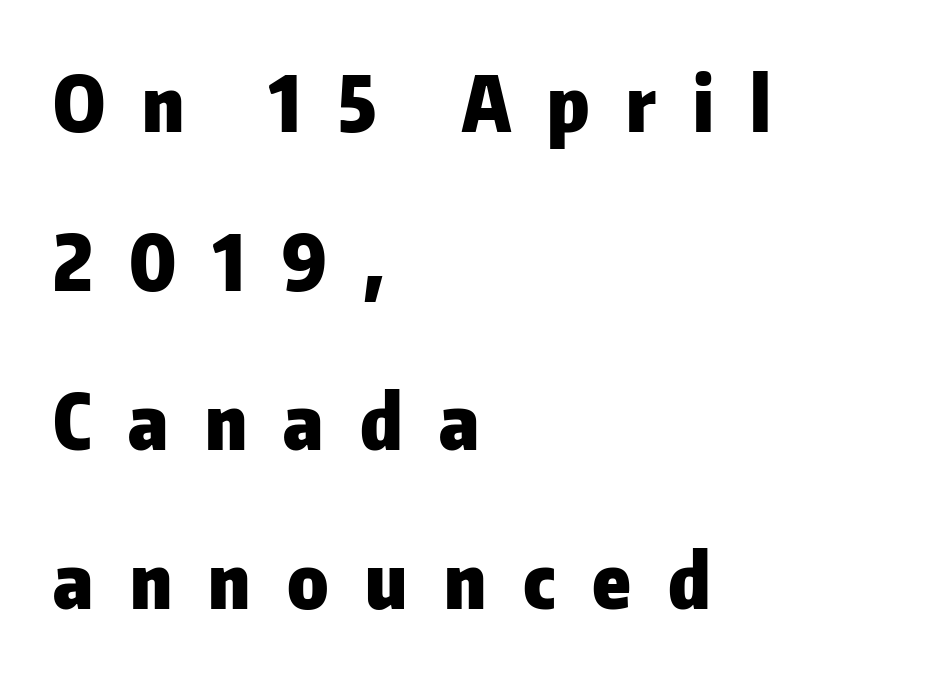
Are there feet on the stems? There aren't — it's a sans. Visually the block forms a straight wall on the left and a jagged coastline on the right. One glance says open: line gaps are wider than usual. Spacing verdict: proportional, widths tailored to each character. Does the weight exceed regular? Yes, all the way to bold. A typesetter would call this heavily tracked-out type.
